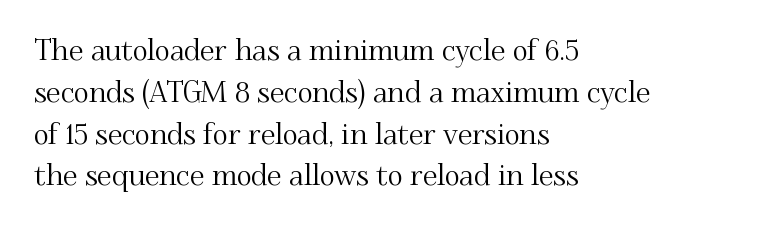
{"serif": "yes", "italic": "no", "width": "normal", "stroke_contrast": "medium", "x_height": "small", "monospaced": "no", "underline": "no", "align": "left", "line_spacing": "normal", "line_spacing_ratio": 1.44, "letter_spacing": "normal", "letter_spacing_em": 0.0, "glyph_px": 29}
